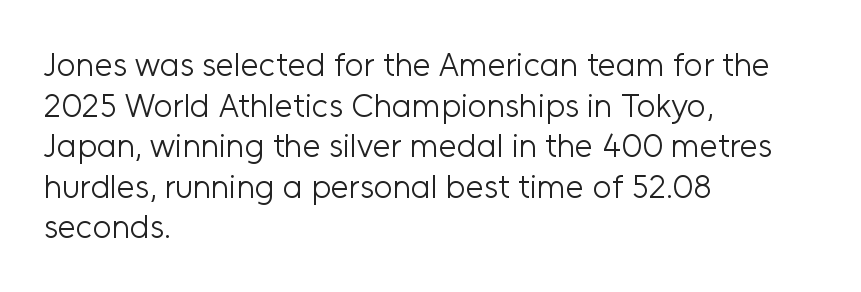
Check where the strokes stop: nothing finishes them off — pure sans. A quiet, ordinary-to-light weight characterises the typeface. If you drew a line through each stem, it would be perfectly vertical. These lines keep a tight, regular rhythm from letter to letter. Spacing verdict: proportional, widths tailored to each character.
